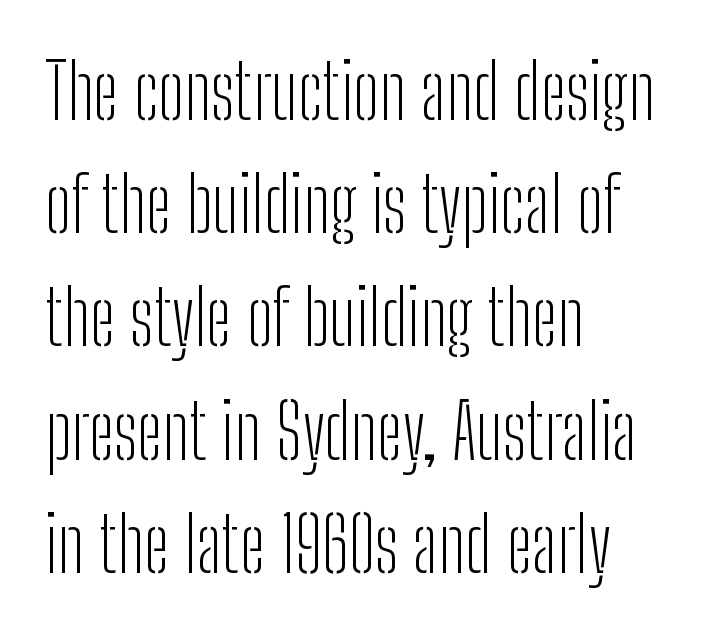
{"serif": "no", "italic": "no", "bold": "no", "weight": "light", "width": "condensed", "stroke_contrast": "low", "x_height": "medium", "monospaced": "no", "underline": "no", "align": "left", "line_spacing": "normal", "line_spacing_ratio": 1.49, "letter_spacing": "normal", "letter_spacing_em": 0.0, "glyph_px": 76}
